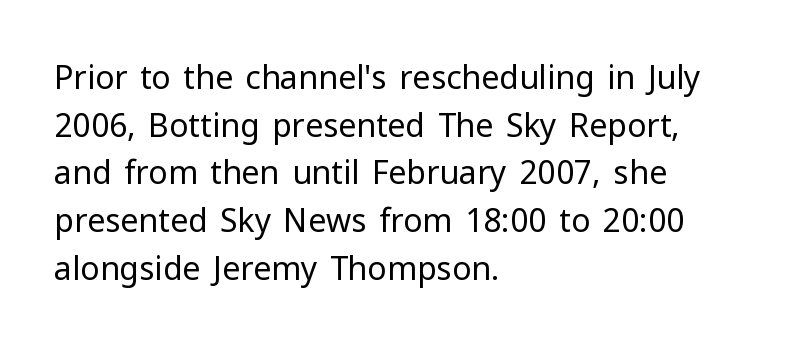
Q: Is the text bold? A: No.
Q: Is the text italic (slanted)? A: No, it is upright.
Q: Is the typeface a serif or a sans-serif typeface? A: Sans-serif.
Q: Is the text underlined? A: No.
Q: How is the paragraph aligned? A: Left-aligned.
Q: Is the spacing between letters normal or unusually wide? A: Normal.
Q: Is the spacing between lines tight, normal or loose? A: Normal.
Q: Width (condensed, normal, or wide)? A: Normal.
Q: Stroke contrast? A: Low.
Q: x-height? A: Medium.
Q: Monospaced? A: No.
